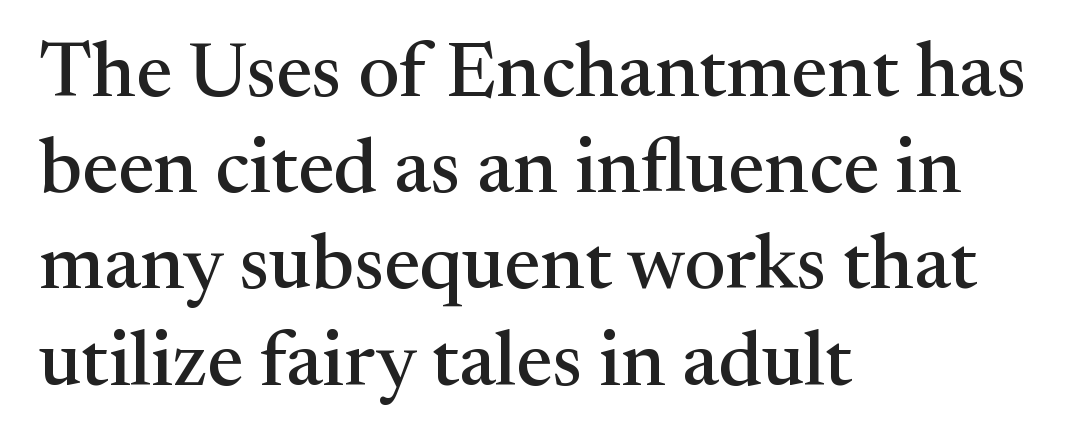
{"serif": "yes", "italic": "no", "width": "normal", "stroke_contrast": "medium", "x_height": "medium", "monospaced": "no", "underline": "no", "align": "left", "line_spacing": "normal", "line_spacing_ratio": 1.25, "letter_spacing": "normal", "letter_spacing_em": 0.0, "glyph_px": 77}
